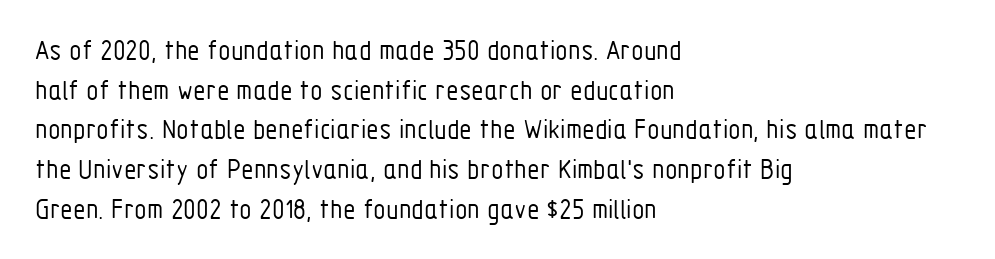
{"serif": "no", "italic": "no", "bold": "no", "weight": "light", "width": "condensed", "stroke_contrast": "low", "x_height": "medium", "monospaced": "no", "underline": "no", "align": "left", "line_spacing": "normal", "line_spacing_ratio": 1.37, "letter_spacing": "normal", "letter_spacing_em": 0.0, "glyph_px": 29}
